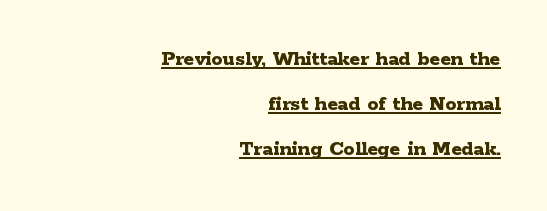
{"italic": "no", "bold": "yes", "underline": "yes", "align": "right", "line_spacing": "loose", "line_spacing_ratio": 2.05, "letter_spacing": "normal", "letter_spacing_em": 0.0, "glyph_px": 22}
